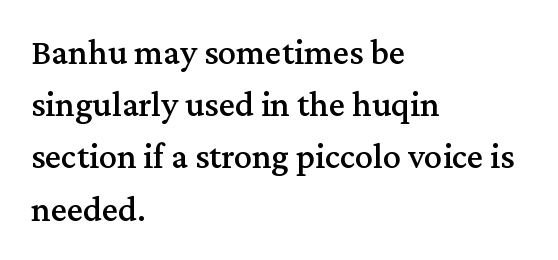
The face used here is proportionally spaced, like ordinary book or web type. The foot of each line stays bare and open. The letterforms sit shoulder to shoulder at normal distance. The rendering anchors every line to the left-hand side.
